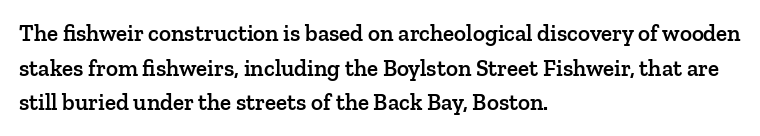
The image shows 23 px text type, upright; set left-aligned, normal line spacing (1.51x), normal letter spacing, not underlined.
